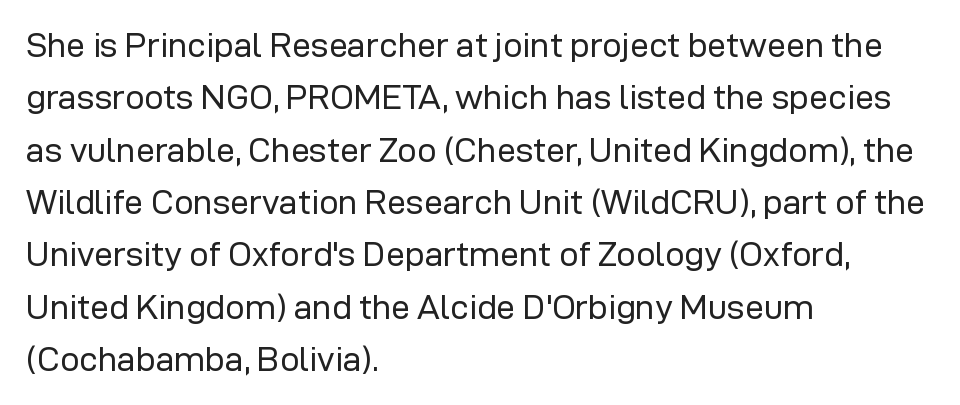
{"serif": "no", "italic": "no", "bold": "no", "weight": "regular", "width": "normal", "stroke_contrast": "low", "x_height": "medium", "monospaced": "no", "underline": "no", "align": "left", "line_spacing": "normal", "line_spacing_ratio": 1.54, "letter_spacing": "normal", "letter_spacing_em": 0.0, "glyph_px": 34}
